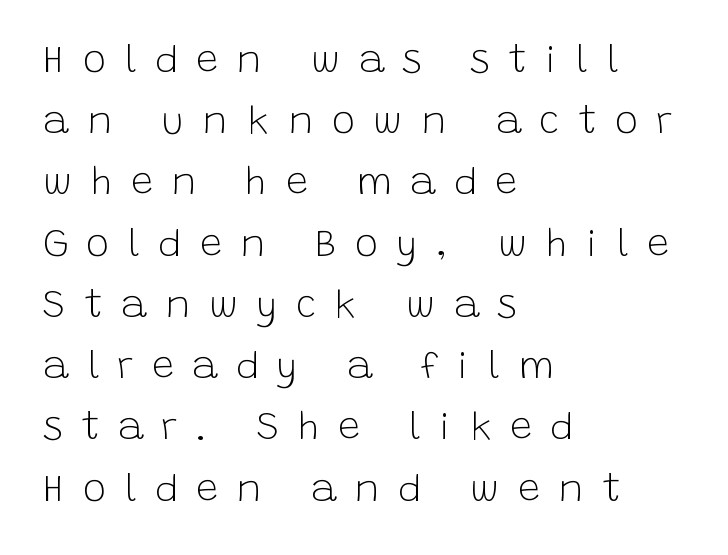
The image shows 39 px light sans-serif type, upright; set left-aligned, normal line spacing (1.57x), unusually wide letter spacing (+0.47 em), not underlined; low stroke contrast and a large x-height.
